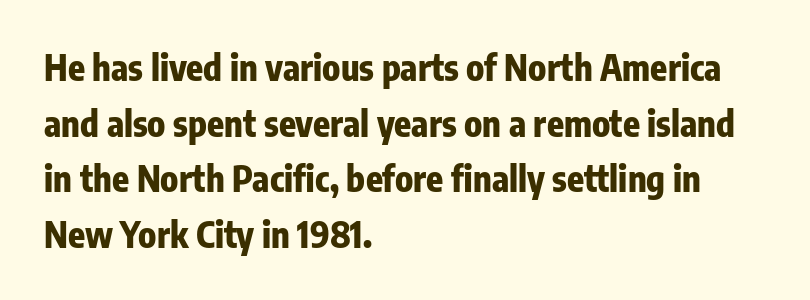
{"serif": "no", "italic": "no", "bold": "yes", "weight": "heavy", "width": "condensed", "stroke_contrast": "low", "x_height": "medium", "monospaced": "no", "underline": "no", "align": "left", "line_spacing": "normal", "line_spacing_ratio": 1.59, "letter_spacing": "normal", "letter_spacing_em": 0.0, "glyph_px": 35}
